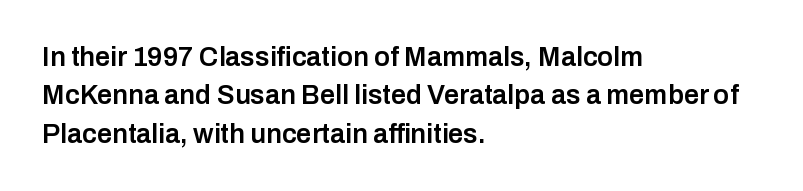
The lines in this sample share a left origin and differ only in where they stop. Does the leading feel generous? No, just average. Bare-footed words on every line. These lines were composed using upright roman letters.
